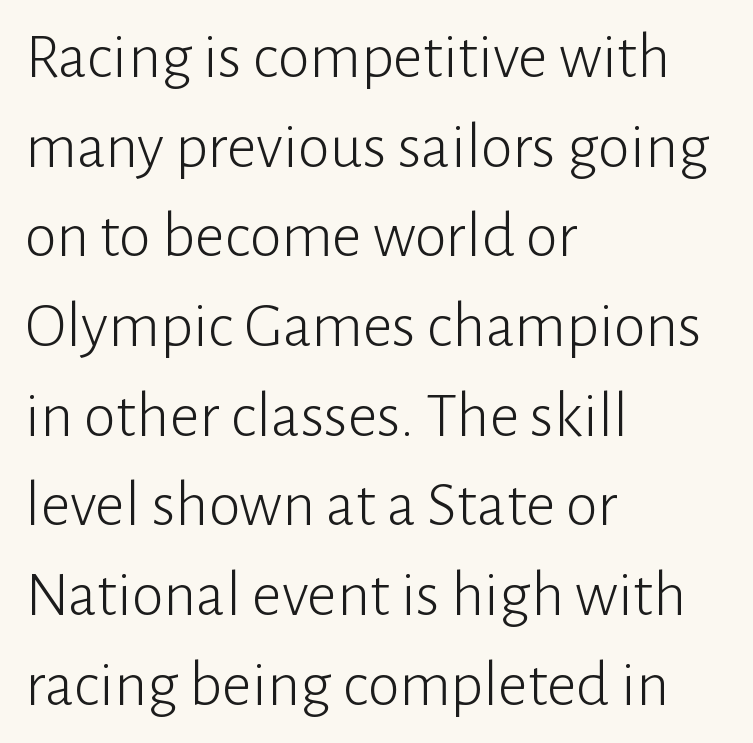
Q: Is the text bold? A: No.
Q: Is the text italic (slanted)? A: No, it is upright.
Q: Is the typeface a serif or a sans-serif typeface? A: Sans-serif.
Q: Is the text underlined? A: No.
Q: How is the paragraph aligned? A: Left-aligned.
Q: Is the spacing between letters normal or unusually wide? A: Normal.
Q: Is the spacing between lines tight, normal or loose? A: Normal.
Q: Width (condensed, normal, or wide)? A: Normal.
Q: Stroke contrast? A: Low.
Q: x-height? A: Medium.
Q: Monospaced? A: No.
